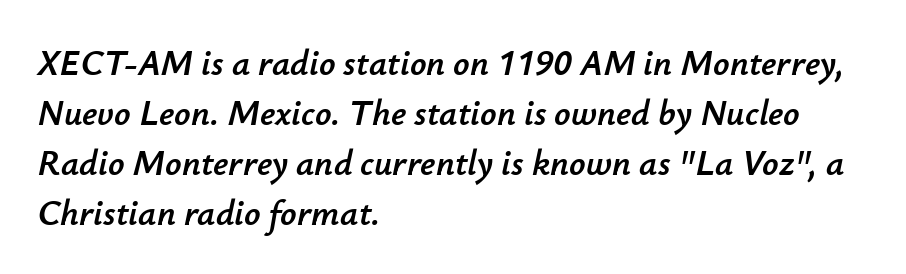
Q: Is the text italic (slanted)? A: Yes, it leans right by about 12 degrees.
Q: Is the text underlined? A: No.
Q: How is the paragraph aligned? A: Left-aligned.
Q: Is the spacing between letters normal or unusually wide? A: Normal.
Q: Is the spacing between lines tight, normal or loose? A: Normal.
Q: Width (condensed, normal, or wide)? A: Normal.
Q: Stroke contrast? A: Low.
Q: x-height? A: Small.
Q: Monospaced? A: No.
